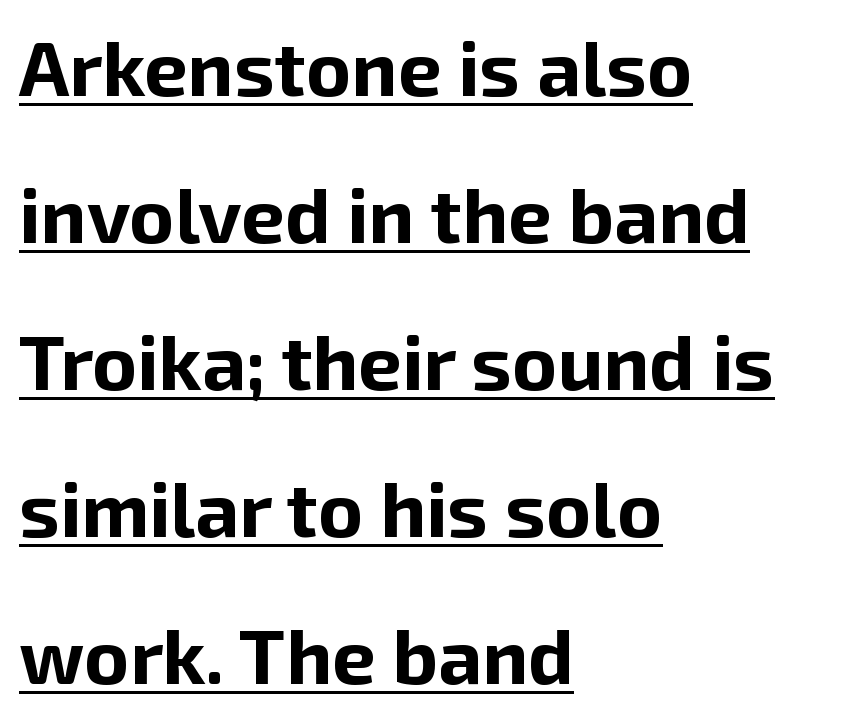
{"serif": "no", "italic": "no", "bold": "yes", "weight": "bold", "width": "normal", "stroke_contrast": "low", "x_height": "medium", "monospaced": "no", "underline": "yes", "align": "left", "line_spacing": "loose", "line_spacing_ratio": 1.91, "letter_spacing": "normal", "letter_spacing_em": 0.0, "glyph_px": 77}
